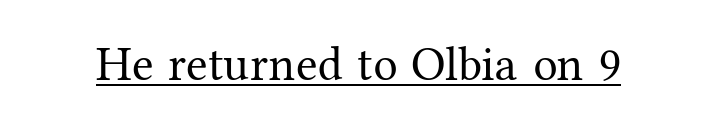
{"serif": "yes", "italic": "no", "bold": "no", "weight": "regular", "width": "normal", "stroke_contrast": "medium", "x_height": "medium", "monospaced": "no", "underline": "yes", "letter_spacing": "normal", "letter_spacing_em": 0.0, "glyph_px": 49}
